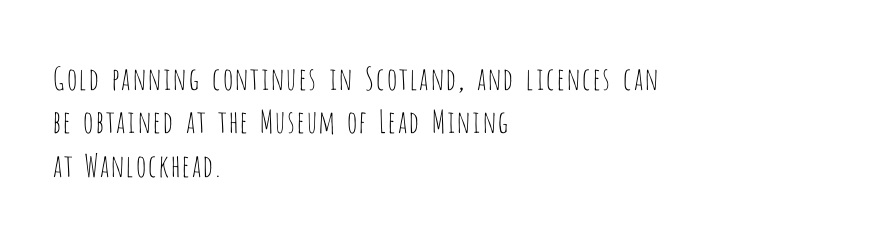
A typesetter would mark this as roman, not italic. The designer went with a sans here, leaving each stem footless. Think of a printed novel: that variable character pitch is what you see here. The block of text has a typical density, with ordinary space between rows. The passage shown has conventional tracking throughout. Heaviness? Minimal to ordinary, like unemphasized prose.
